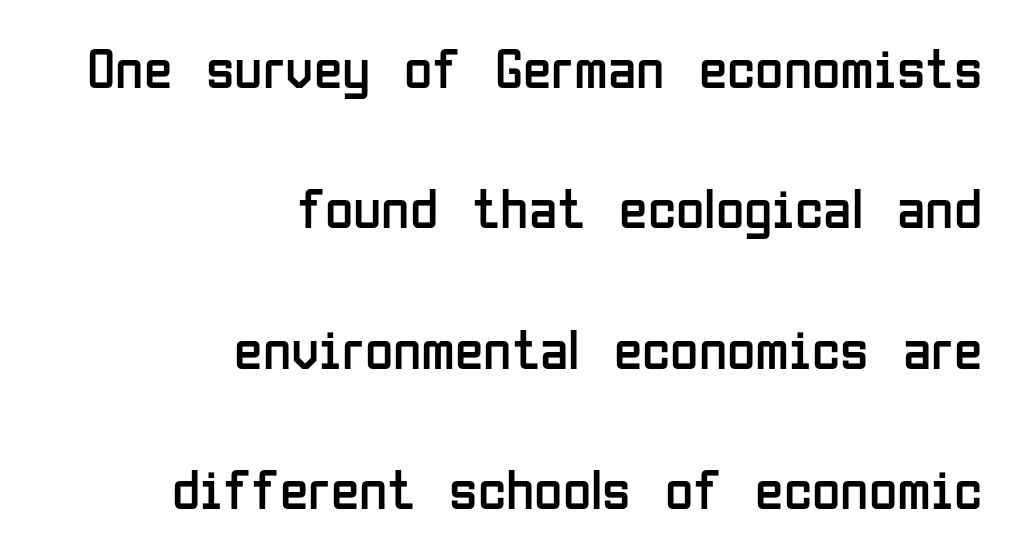
The image shows 58 px regular-weight, condensed sans-serif type, upright; set right-aligned, loose line spacing (2.42x), normal letter spacing, not underlined; low stroke contrast and a medium x-height.
